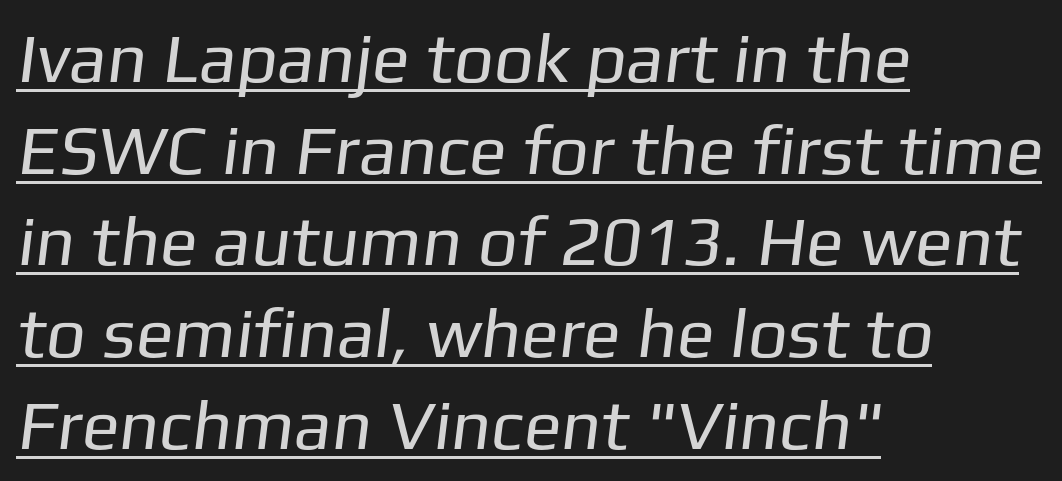
{"serif": "no", "bold": "no", "weight": "regular", "width": "normal", "stroke_contrast": "low", "x_height": "medium", "monospaced": "no", "underline": "yes", "align": "left", "line_spacing": "normal", "line_spacing_ratio": 1.31, "letter_spacing": "normal", "letter_spacing_em": 0.0, "glyph_px": 70}
